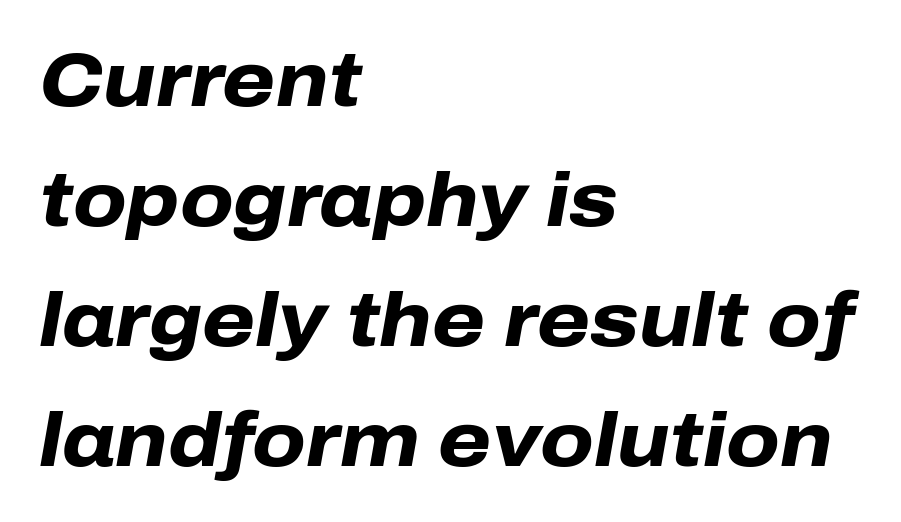
Is the type slanted? Yes — the strokes lean at a clear angle. Beneath every word, the page is bare. Varying glyph widths throughout — classic text-font behaviour. Nothing unusual about the tracking: characters are spaced as the font intends. The line-height multiplier appears to be the usual default. The lines are quadded left.
